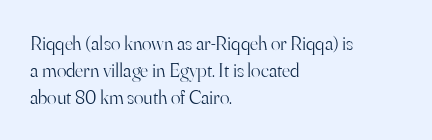
Unlike italic type, these characters show no tilt at all. Honestly, there is no underline to notice here at all. The ragged edge is on the right, which tells us the setting is flush left. Tracking here is standard; glyphs follow each other at the usual distance.
